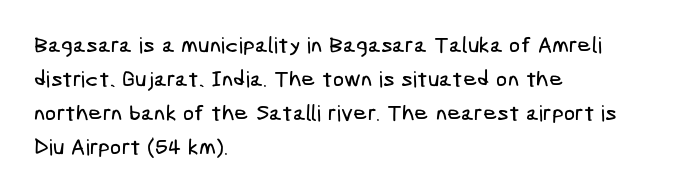
{"underline": "no", "align": "left", "line_spacing": "normal", "line_spacing_ratio": 1.54, "letter_spacing": "normal", "letter_spacing_em": 0.0, "glyph_px": 22}
